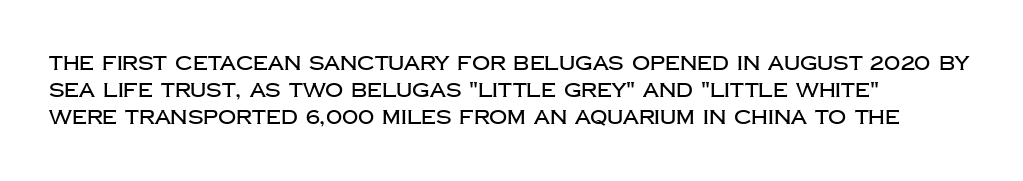
{"italic": "no", "underline": "no", "align": "left", "line_spacing": "normal", "line_spacing_ratio": 1.36, "letter_spacing": "normal", "letter_spacing_em": 0.0, "glyph_px": 20}
